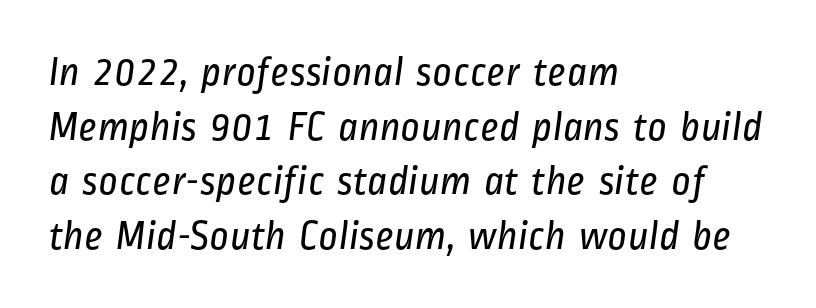
Varying glyph widths throughout — classic text-font behaviour. If you drew a ruler down the left edge, every line would touch it. This sample uses plain, unmodified letter spacing. Letters have the restrained weight of plain body copy at most. Type without underlining.
